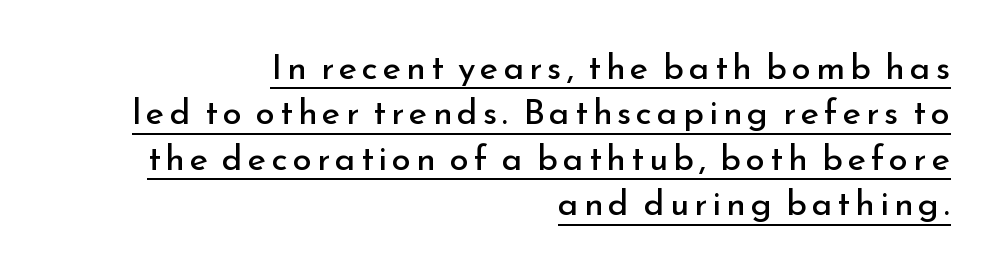
The image shows 35 px regular-weight sans-serif type, upright; set right-aligned, normal line spacing (1.3x), underlined; low stroke contrast and a small x-height.
